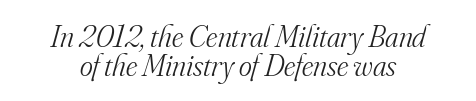
The face used here has a pronounced slope to its letters. The cut favours lightness, reaching ordinary text weight at its darkest. Nobody drew a line under any word here. Note: serifs present on the glyphs.
